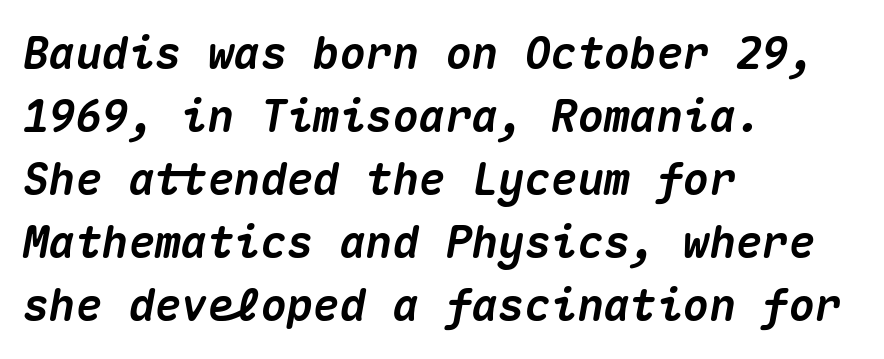
Q: Is the text bold? A: Yes.
Q: Is the text italic (slanted)? A: Yes, it leans right by about 10 degrees.
Q: Is the text underlined? A: No.
Q: How is the paragraph aligned? A: Left-aligned.
Q: Is the spacing between letters normal or unusually wide? A: Normal.
Q: Is the spacing between lines tight, normal or loose? A: Normal.
Q: Width (condensed, normal, or wide)? A: Normal.
Q: Stroke contrast? A: Medium.
Q: x-height? A: Medium.
Q: Monospaced? A: Yes.
